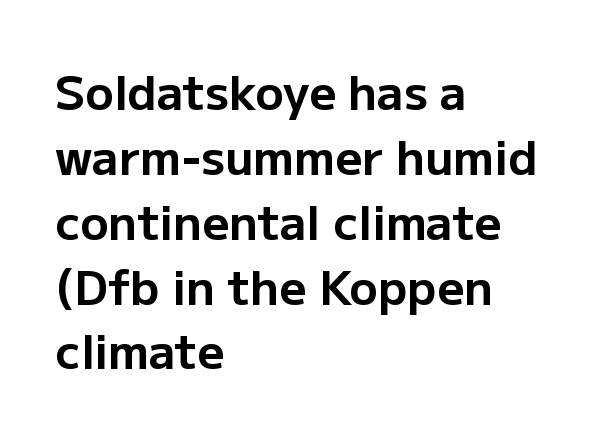
Students, this is bold: see how much ink each stroke carries. Posture: upright roman. Tracking value appears to be zero — textbook default spacing. Line beginnings align vertically; line endings do not.
